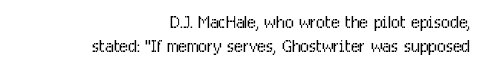
Q: Is the text bold? A: No.
Q: Is the text italic (slanted)? A: No, it is upright.
Q: Is the text underlined? A: No.
Q: How is the paragraph aligned? A: Right-aligned.
Q: Is the spacing between letters normal or unusually wide? A: Normal.
Q: Is the spacing between lines tight, normal or loose? A: Tight.
